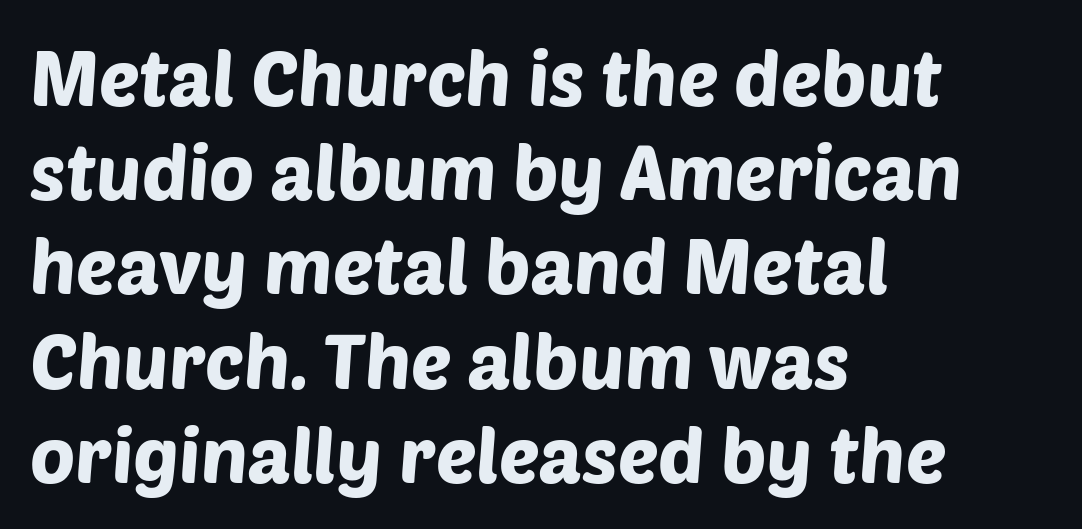
The setting favours the left margin, as ordinary paragraphs usually do. Clear beneath every line of the passage. The tracking reads as untouched default to a designer's eye. The typeface chosen for these lines omits serifs.
